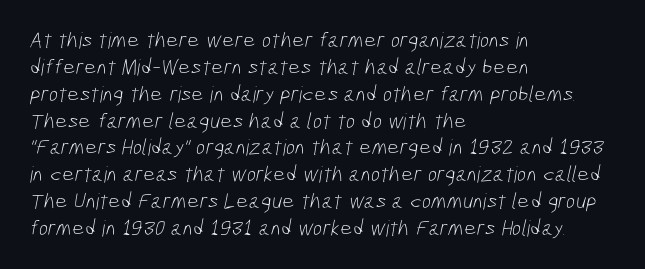
Has an underline been added? It has not. Layout note: lines flush left. The face looks like a standard text weight, possibly lighter. Caption: standard tracking, unaltered.
